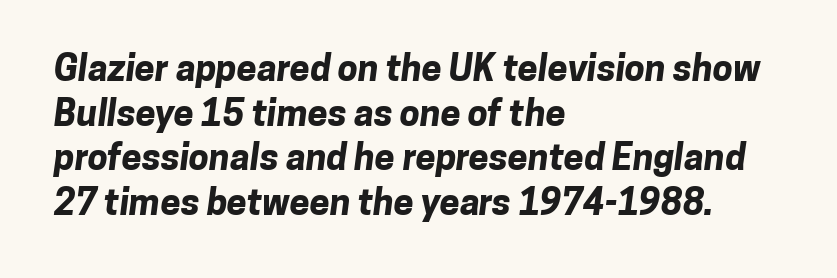
The image shows 36 px bold sans-serif type; set left-aligned, line spacing 1.24x, normal letter spacing, not underlined; low stroke contrast and a medium x-height.
